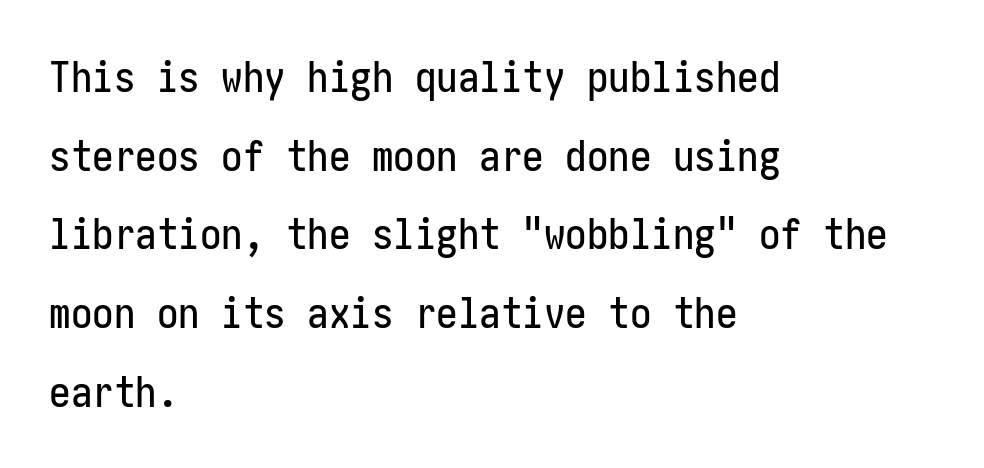
The image shows 43 px condensed sans-serif type, upright; set left-aligned, line spacing 1.83x, normal letter spacing, not underlined; low stroke contrast and a medium x-height.
